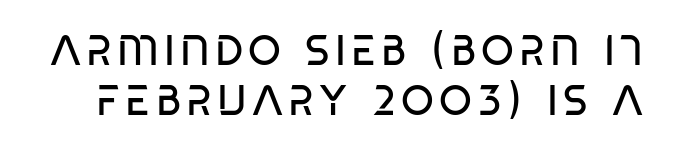
Q: Is the text bold? A: No.
Q: Is the text italic (slanted)? A: No, it is upright.
Q: Is the typeface a serif or a sans-serif typeface? A: Sans-serif.
Q: Is the text underlined? A: No.
Q: Width (condensed, normal, or wide)? A: Condensed.
Q: Stroke contrast? A: Low.
Q: x-height? A: Large.
Q: Monospaced? A: No.
